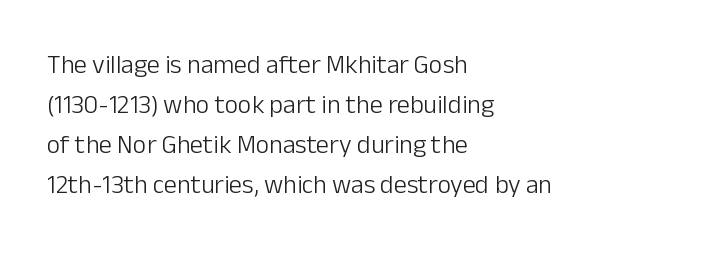
The image shows 26 px text type, upright; set left-aligned, normal line spacing (1.54x), normal letter spacing, not underlined.
